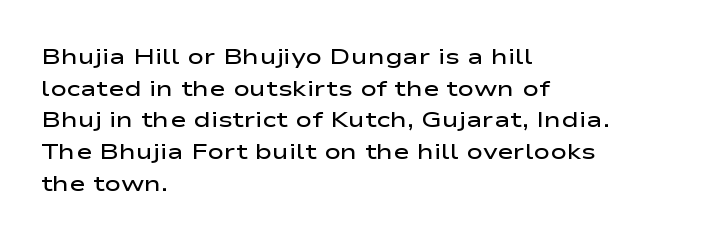
The image shows 22 px text type, upright; set left-aligned, normal line spacing (1.44x), normal letter spacing, not underlined.
